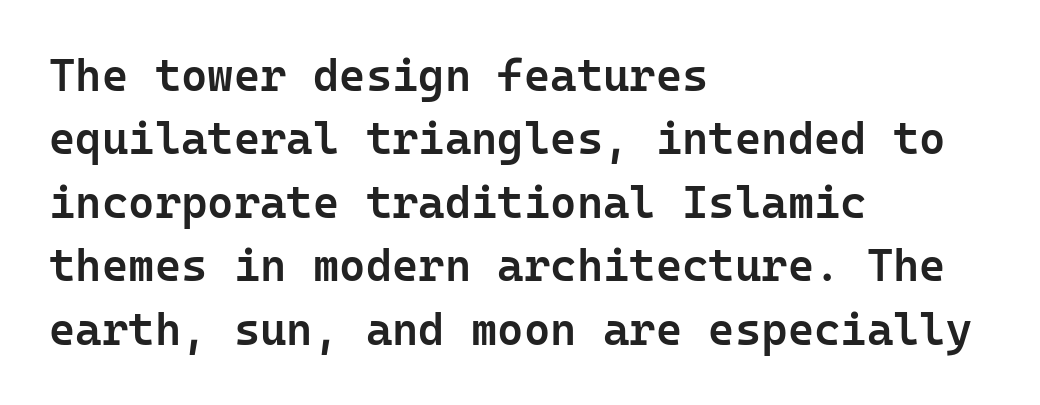
Q: Is the text bold? A: Semi-bold.
Q: Is the text italic (slanted)? A: No, it is upright.
Q: Is the typeface a serif or a sans-serif typeface? A: Sans-serif.
Q: Is the text underlined? A: No.
Q: How is the paragraph aligned? A: Left-aligned.
Q: Is the spacing between letters normal or unusually wide? A: Normal.
Q: Is the spacing between lines tight, normal or loose? A: Normal.
Q: Width (condensed, normal, or wide)? A: Normal.
Q: Stroke contrast? A: Low.
Q: x-height? A: Medium.
Q: Monospaced? A: Yes.
